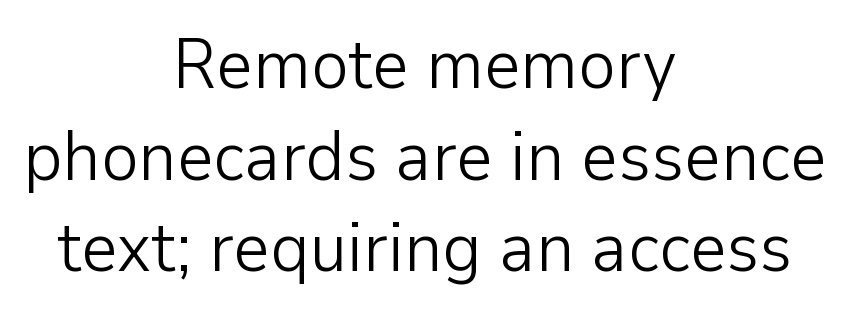
The image shows 71 px light sans-serif type, upright; set centered, normal line spacing (1.29x), normal letter spacing, not underlined; low stroke contrast and a medium x-height.
